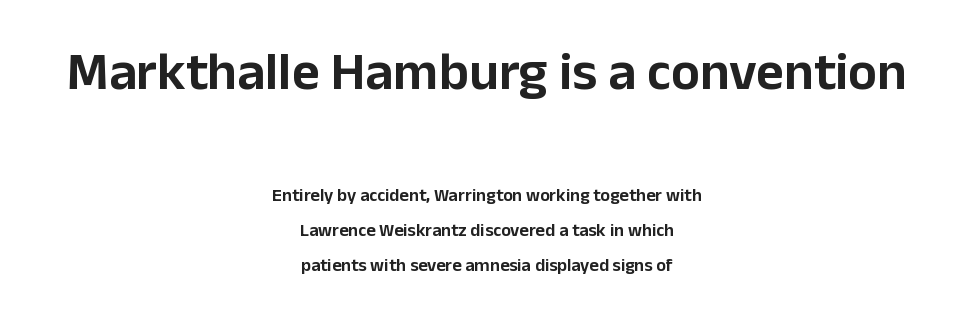
Q: Is the text italic (slanted)? A: No, it is upright.
Q: Is the typeface a serif or a sans-serif typeface? A: Sans-serif.
Q: Is the text underlined? A: No.
Q: How is the paragraph aligned? A: Centered.
Q: Is the spacing between letters normal or unusually wide? A: Normal.
Q: Is the spacing between lines tight, normal or loose? A: Loose.
Q: Which block of text is set in a larger size, the first (top) or the second (bottom)? A: The first (top) one.
Q: Width (condensed, normal, or wide)? A: Normal.
Q: Stroke contrast? A: Low.
Q: x-height? A: Medium.
Q: Monospaced? A: No.
